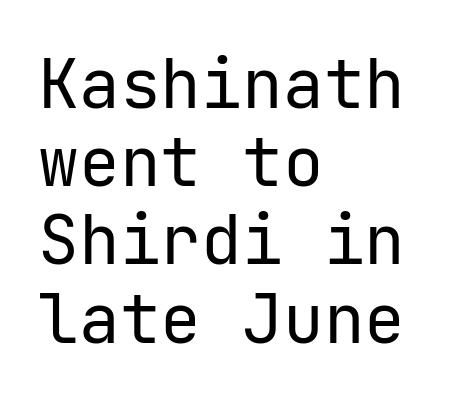
Posture: straight, roman, zero tilt. Bare-footed words on every line. Nothing unusual about the tracking: characters are spaced as the font intends. Nothing heavy about these letters — not bold at all. These lines are composed in type without serifs.
